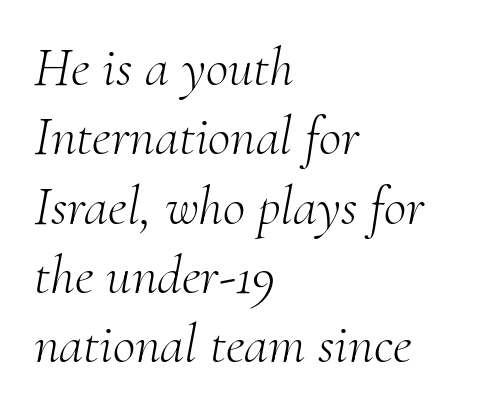
Q: Is the text bold? A: No.
Q: Is the text italic (slanted)? A: Yes, it leans right by about 10 degrees.
Q: Is the typeface a serif or a sans-serif typeface? A: Serif.
Q: Is the text underlined? A: No.
Q: How is the paragraph aligned? A: Left-aligned.
Q: Is the spacing between letters normal or unusually wide? A: Normal.
Q: Is the spacing between lines tight, normal or loose? A: Normal.
Q: Width (condensed, normal, or wide)? A: Normal.
Q: Stroke contrast? A: Medium.
Q: x-height? A: Small.
Q: Monospaced? A: No.
